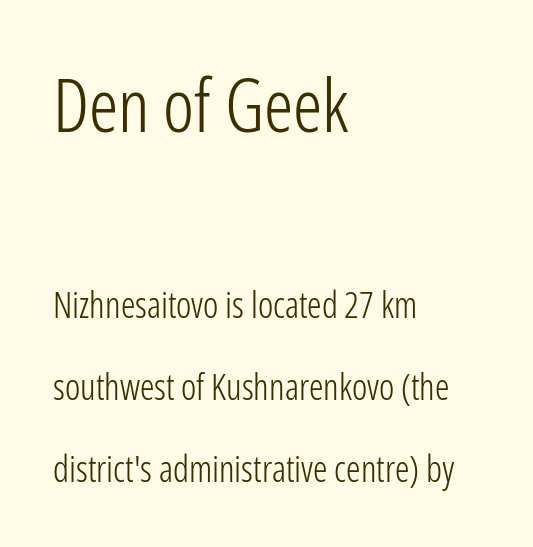
The image shows 73 px light, condensed sans-serif type, upright; set left-aligned, loose line spacing (2.29x), normal letter spacing, not underlined; the first (top) block is 2.03x larger; low stroke contrast and a medium x-height.
